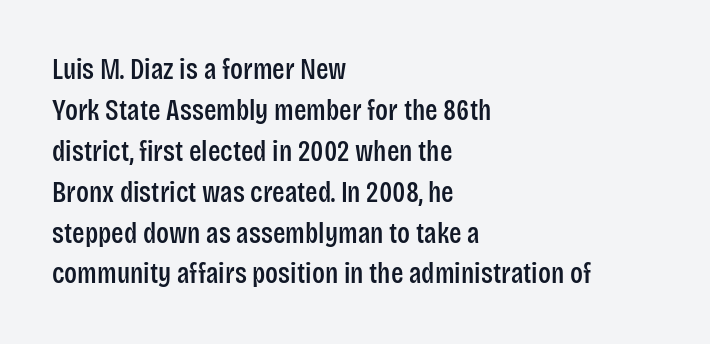
Every character sits straight up, as roman type does. Vertical spacing — default. Each line starts at the same left margin while the right side varies. You could call the tracking neutral — neither tight nor loose. Anything drawn beneath the words? Only blank space. Do the characters align in a grid? No, the font is proportional.
